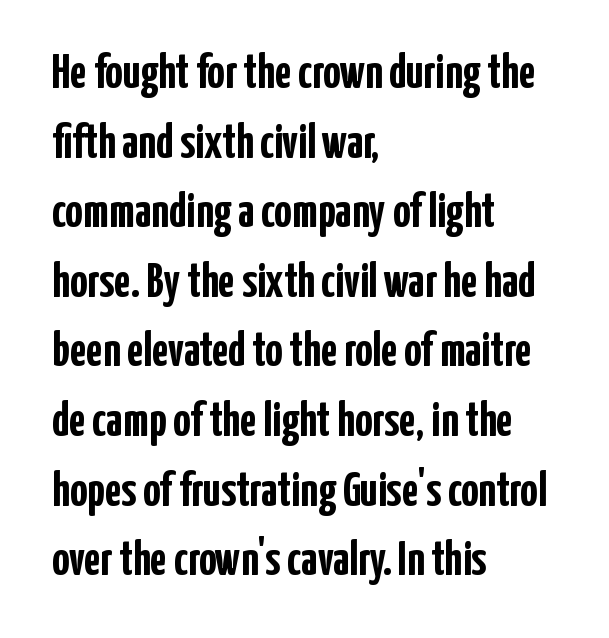
Q: Is the text bold? A: Yes.
Q: Is the text italic (slanted)? A: No, it is upright.
Q: Is the typeface a serif or a sans-serif typeface? A: Sans-serif.
Q: Is the text underlined? A: No.
Q: How is the paragraph aligned? A: Left-aligned.
Q: Is the spacing between letters normal or unusually wide? A: Normal.
Q: Is the spacing between lines tight, normal or loose? A: Normal.
Q: Width (condensed, normal, or wide)? A: Condensed.
Q: Stroke contrast? A: Low.
Q: x-height? A: Medium.
Q: Monospaced? A: No.
